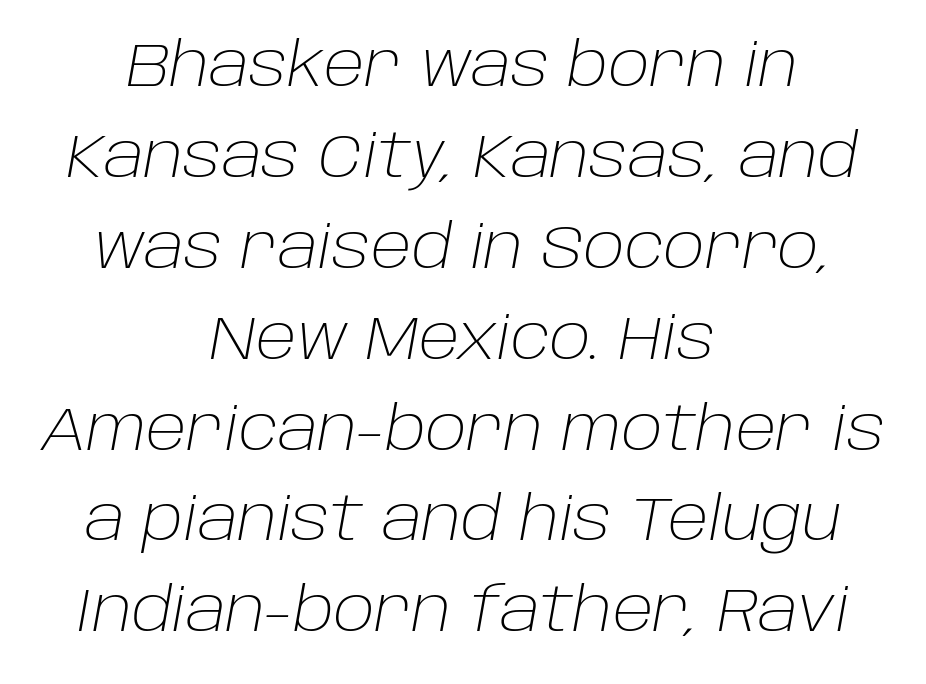
The image shows 61 px light type, italic (leaning right); set centered, normal line spacing (1.49x), normal letter spacing, not underlined; low stroke contrast and a large x-height.
